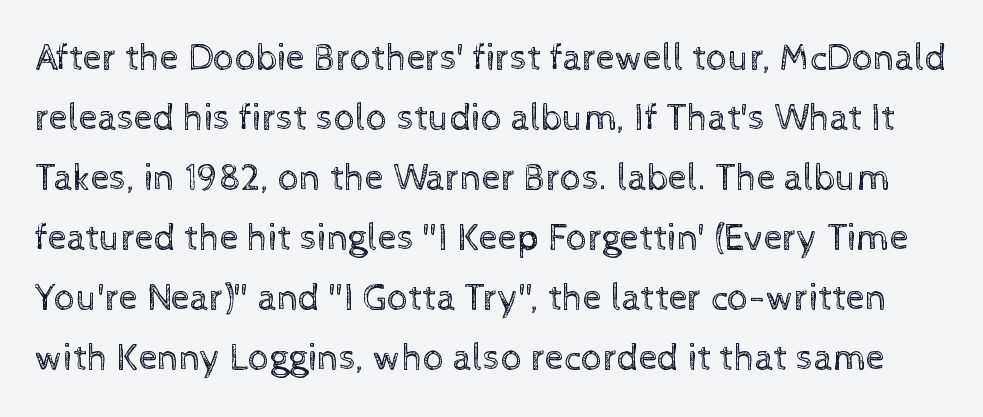
{"italic": "no", "bold": "no", "weight": "regular", "width": "normal", "x_height": "medium", "monospaced": "no", "underline": "no", "line_spacing": "normal", "line_spacing_ratio": 1.58, "letter_spacing": "normal", "letter_spacing_em": 0.0, "glyph_px": 38}
